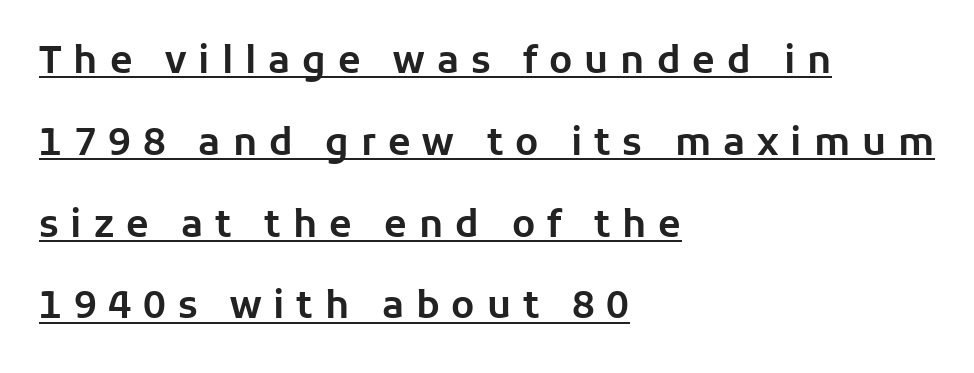
This is roman type, the default non-slanted kind. Check where the strokes stop: nothing finishes them off — pure sans. The typesetter chose a ragged-right arrangement here. The string is rendered with underlining switched on.
